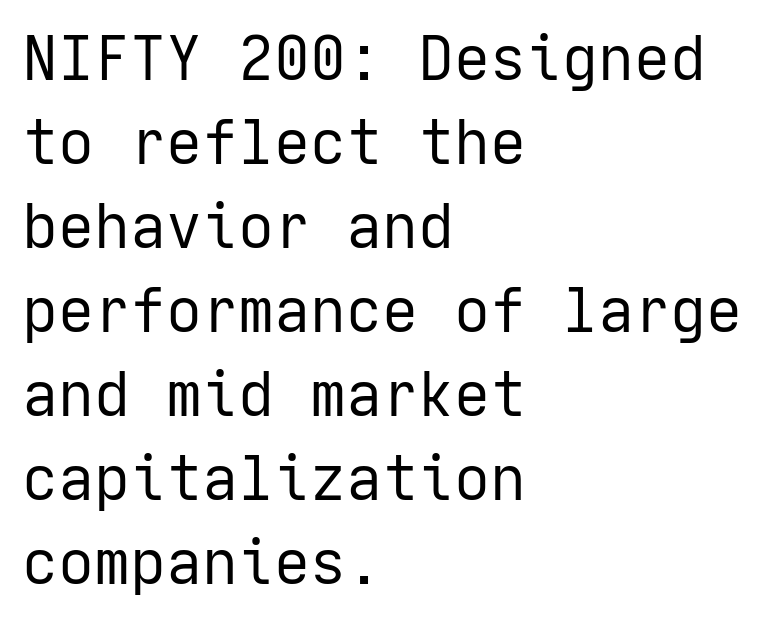
{"serif": "no", "italic": "no", "bold": "no", "weight": "regular", "width": "normal", "stroke_contrast": "low", "x_height": "medium", "underline": "no", "align": "left", "line_spacing": "normal", "line_spacing_ratio": 1.4, "letter_spacing": "normal", "letter_spacing_em": 0.0, "glyph_px": 60}
